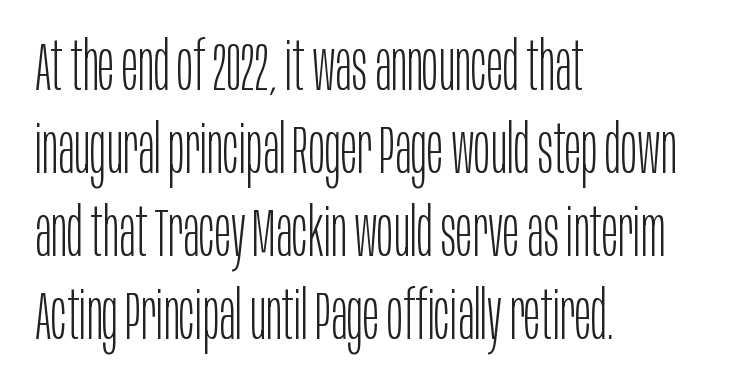
Each line starts at the same left margin while the right side varies. Only glyphs here, with clear space below each row. The letters stand upright; this is a roman face. Nope, no serifs anywhere on these letters.
